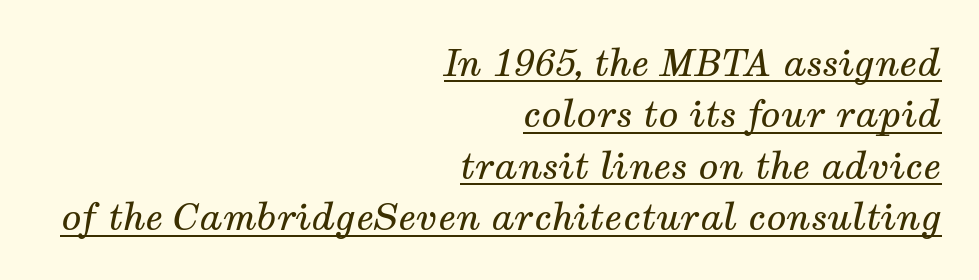
Q: Is the text bold? A: No.
Q: Is the text italic (slanted)? A: Yes, it leans right by about 12 degrees.
Q: Is the typeface a serif or a sans-serif typeface? A: Serif.
Q: Is the text underlined? A: Yes.
Q: How is the paragraph aligned? A: Right-aligned.
Q: Is the spacing between letters normal or unusually wide? A: Normal.
Q: Is the spacing between lines tight, normal or loose? A: Normal.
Q: Width (condensed, normal, or wide)? A: Normal.
Q: Stroke contrast? A: Medium.
Q: x-height? A: Medium.
Q: Monospaced? A: No.
